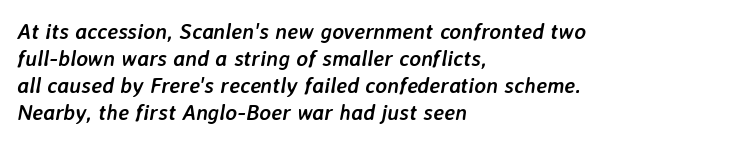
{"italic": "yes", "lean": "right", "slant_degrees": 7, "bold": "yes", "underline": "no", "align": "left", "line_spacing_ratio": 1.23, "letter_spacing": "normal", "letter_spacing_em": 0.0, "glyph_px": 22}
